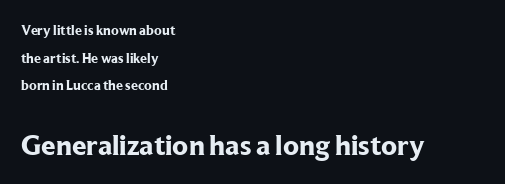
A typesetter would call this proportional, since set widths differ per character. Type style note: has serifs. The rendering keeps characters at their native spacing. In CSS terms this would be text-align: left. Small over large — that's the arrangement of the two blocks here.
